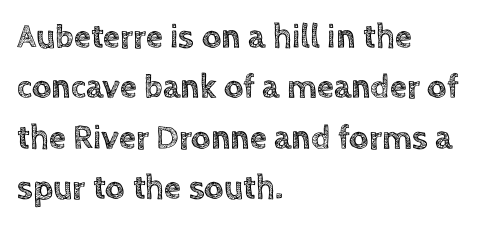
Character widths vary here, with narrow letters taking less room than wide ones. Descenders hang freely into open space. The paragraph has a hard left edge and a soft right edge. Tracking value appears to be zero — textbook default spacing.
